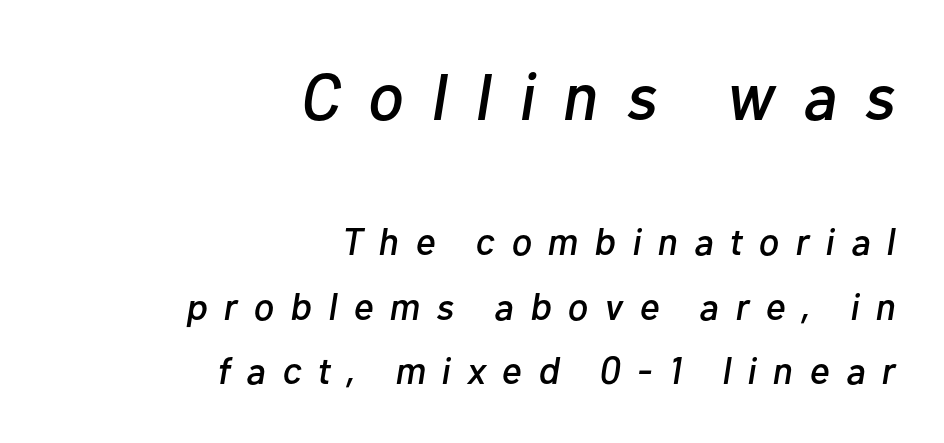
The image shows 66 px text type, italic (leaning right); set right-aligned, normal line spacing (1.7x), unusually wide letter spacing (+0.43 em), not underlined; the first (top) block is 1.74x larger; low stroke contrast and a medium x-height.
